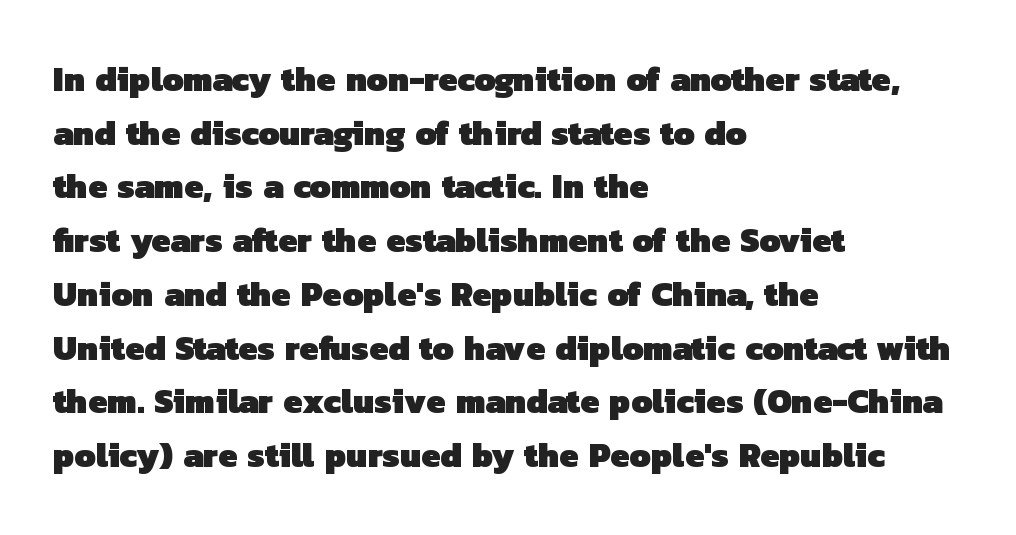
{"serif": "no", "bold": "yes", "weight": "heavy", "width": "normal", "stroke_contrast": "low", "x_height": "medium", "monospaced": "no", "underline": "no", "align": "left", "line_spacing": "normal", "line_spacing_ratio": 1.58, "letter_spacing": "normal", "letter_spacing_em": 0.0, "glyph_px": 34}
